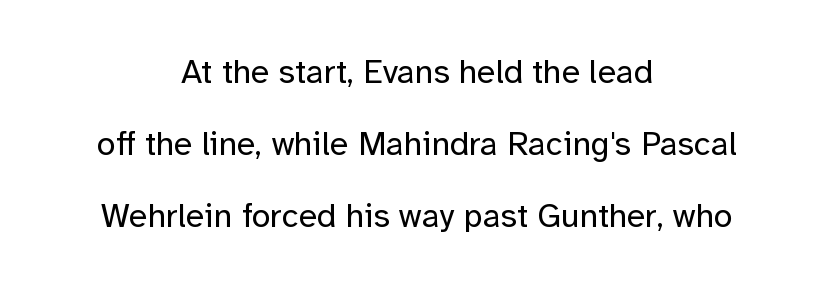
Q: Is the text bold? A: No.
Q: Is the text italic (slanted)? A: No, it is upright.
Q: Is the typeface a serif or a sans-serif typeface? A: Sans-serif.
Q: Is the text underlined? A: No.
Q: How is the paragraph aligned? A: Centered.
Q: Is the spacing between letters normal or unusually wide? A: Normal.
Q: Is the spacing between lines tight, normal or loose? A: Loose.
Q: Width (condensed, normal, or wide)? A: Normal.
Q: Stroke contrast? A: Low.
Q: x-height? A: Medium.
Q: Monospaced? A: No.
